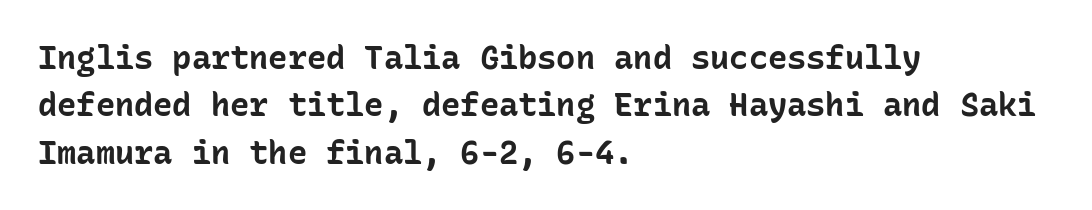
The image shows 32 px bold sans-serif type, upright, monospaced; set left-aligned, normal line spacing (1.48x), normal letter spacing, not underlined; low stroke contrast and a medium x-height.
